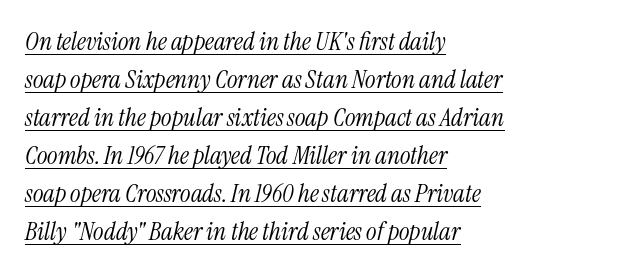
The image shows 25 px text type, italic (leaning right); set left-aligned, normal line spacing (1.52x), normal letter spacing, underlined.
